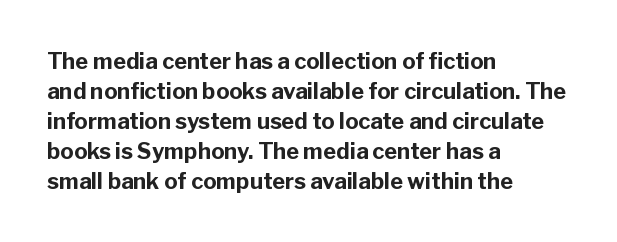
{"italic": "no", "bold": "yes", "underline": "no", "align": "left", "line_spacing": "normal", "line_spacing_ratio": 1.36, "letter_spacing": "normal", "letter_spacing_em": 0.0, "glyph_px": 22}
